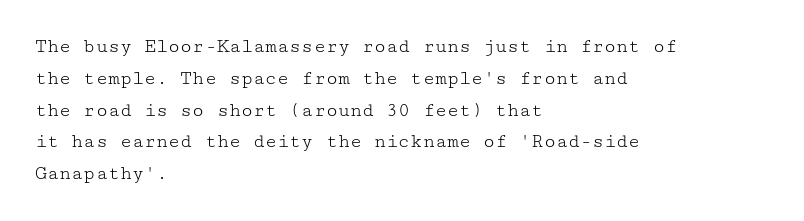
{"italic": "no", "bold": "no", "underline": "no", "align": "left", "line_spacing": "normal", "line_spacing_ratio": 1.59, "letter_spacing": "normal", "letter_spacing_em": 0.0, "glyph_px": 20}
